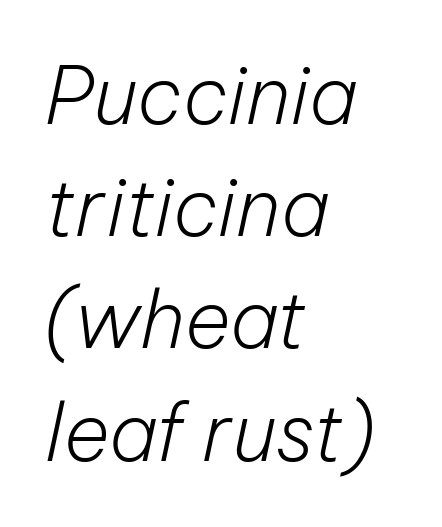
The passage shown is not bold in any degree. Between one letter and the next there's only the usual sliver of space. Typeset ragged right — the left edge is the straight one. Designer's note — italics engaged.
